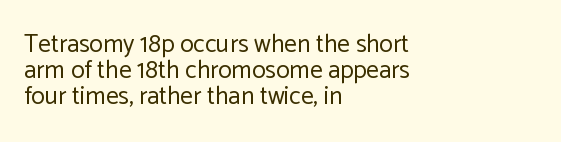
{"italic": "no", "bold": "no", "underline": "no", "align": "left", "line_spacing": "tight", "line_spacing_ratio": 1.04, "letter_spacing": "normal", "letter_spacing_em": 0.0, "glyph_px": 25}
